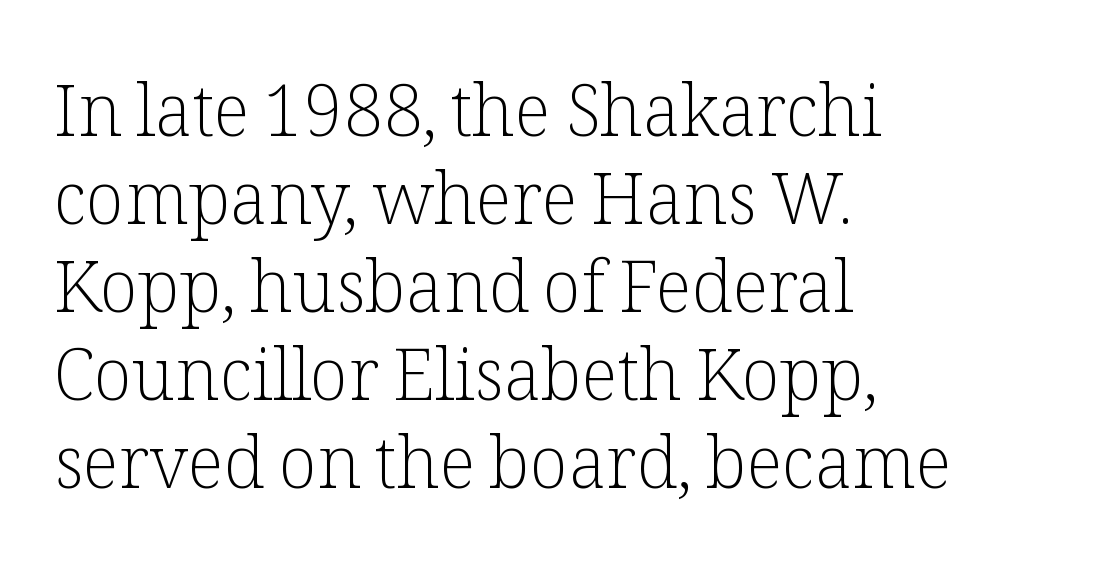
Q: Is the text bold? A: No.
Q: Is the text italic (slanted)? A: No, it is upright.
Q: Is the typeface a serif or a sans-serif typeface? A: Serif.
Q: Is the text underlined? A: No.
Q: How is the paragraph aligned? A: Left-aligned.
Q: Is the spacing between letters normal or unusually wide? A: Normal.
Q: Width (condensed, normal, or wide)? A: Normal.
Q: Stroke contrast? A: Low.
Q: x-height? A: Medium.
Q: Monospaced? A: No.
